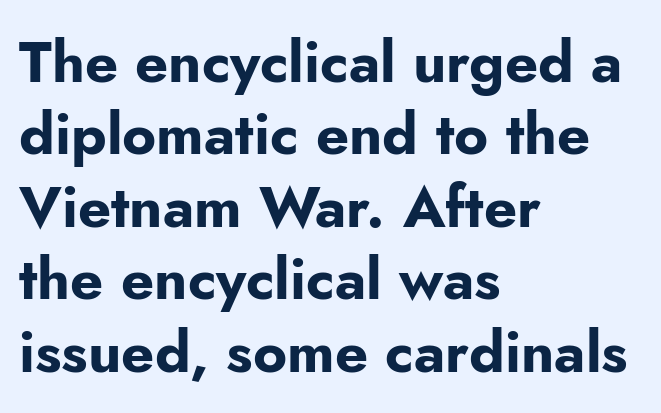
How heavy is the stroke? Heavy — this is a bold. A typesetter would label this face a sans. Bare-footed words on every line. A normal amount of white space separates one row of letters from the next. Where is the straight margin? On the left.
